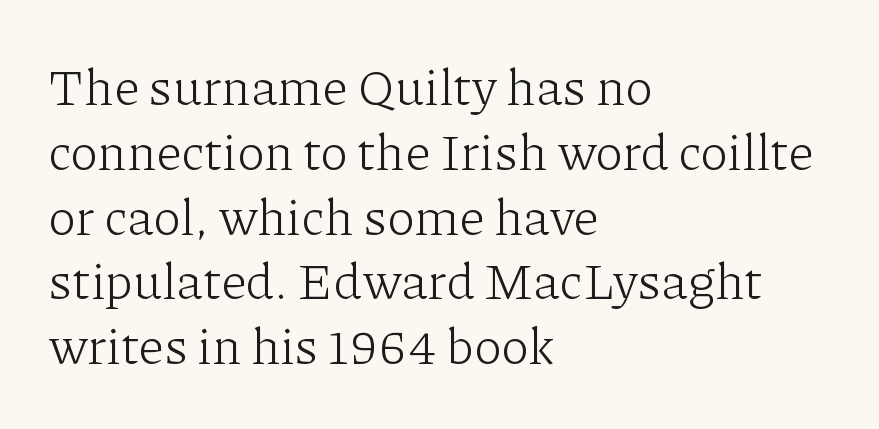
The image shows 51 px light serif type, upright; set left-aligned, normal line spacing (1.27x), normal letter spacing, not underlined; low stroke contrast and a medium x-height.
